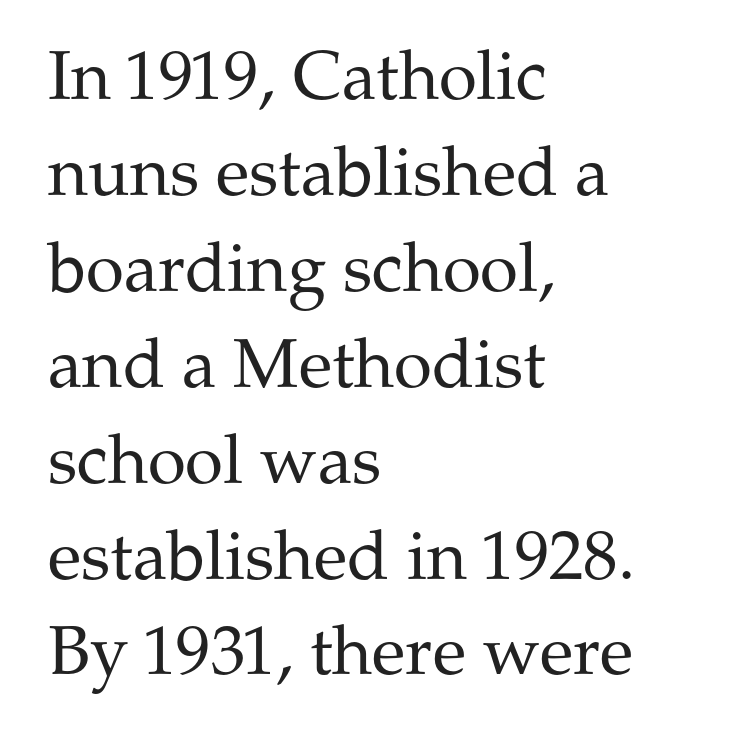
The image shows 69 px regular-weight serif type, upright; set left-aligned, normal line spacing (1.39x), normal letter spacing, not underlined; medium stroke contrast and a medium x-height.
